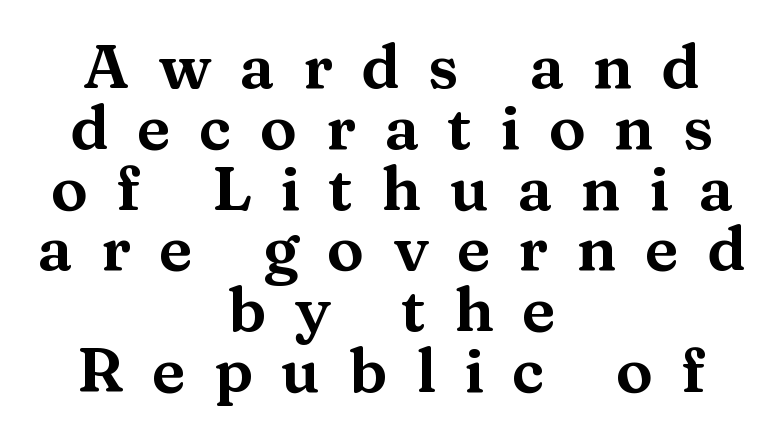
Q: Is the text italic (slanted)? A: No, it is upright.
Q: Is the typeface a serif or a sans-serif typeface? A: Serif.
Q: Is the text underlined? A: No.
Q: How is the paragraph aligned? A: Centered.
Q: Is the spacing between letters normal or unusually wide? A: Unusually wide.
Q: Is the spacing between lines tight, normal or loose? A: Tight.
Q: Width (condensed, normal, or wide)? A: Wide.
Q: Stroke contrast? A: Medium.
Q: x-height? A: Medium.
Q: Monospaced? A: No.
